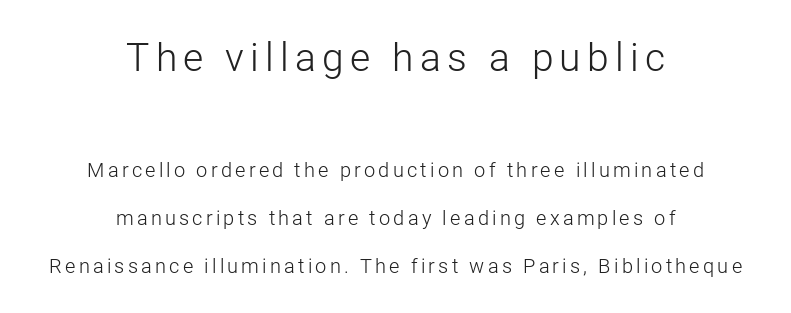
Q: Is the text bold? A: No.
Q: Is the text italic (slanted)? A: No, it is upright.
Q: Is the typeface a serif or a sans-serif typeface? A: Sans-serif.
Q: Is the text underlined? A: No.
Q: How is the paragraph aligned? A: Centered.
Q: Is the spacing between lines tight, normal or loose? A: Loose.
Q: Which block of text is set in a larger size, the first (top) or the second (bottom)? A: The first (top) one.
Q: Width (condensed, normal, or wide)? A: Normal.
Q: Stroke contrast? A: Low.
Q: x-height? A: Medium.
Q: Monospaced? A: No.
